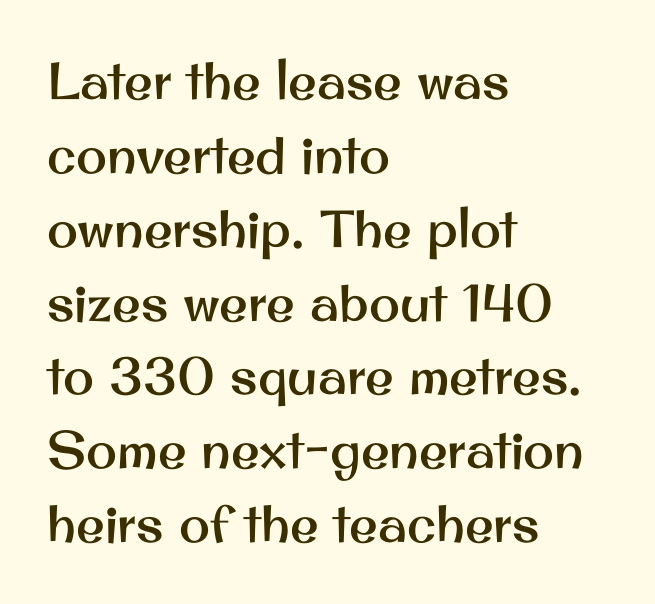
{"serif": "no", "italic": "no", "width": "normal", "stroke_contrast": "medium", "x_height": "small", "monospaced": "no", "underline": "no", "align": "left", "line_spacing": "normal", "line_spacing_ratio": 1.42, "letter_spacing": "normal", "letter_spacing_em": 0.0, "glyph_px": 52}
